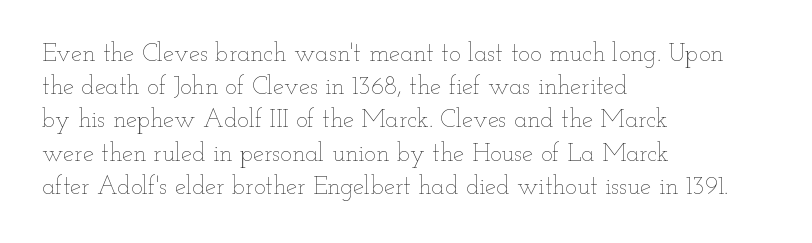
These lines sit exactly where default settings would place them. Decoration check: the copy has no underline. The typeface has the unassuming heft of standard copy or less. Horizontal alignment here is leftward, the default for most running prose.
